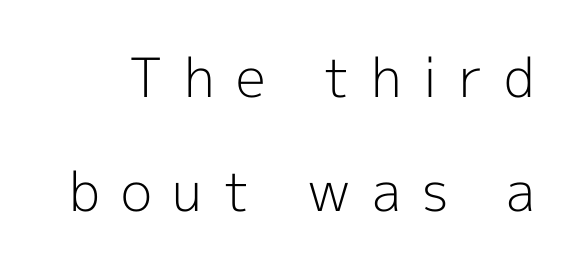
{"serif": "no", "italic": "no", "bold": "no", "weight": "light", "width": "normal", "x_height": "medium", "monospaced": "no", "underline": "no", "line_spacing": "loose", "line_spacing_ratio": 2.11, "letter_spacing": "wide", "letter_spacing_em": 0.39, "glyph_px": 54}
